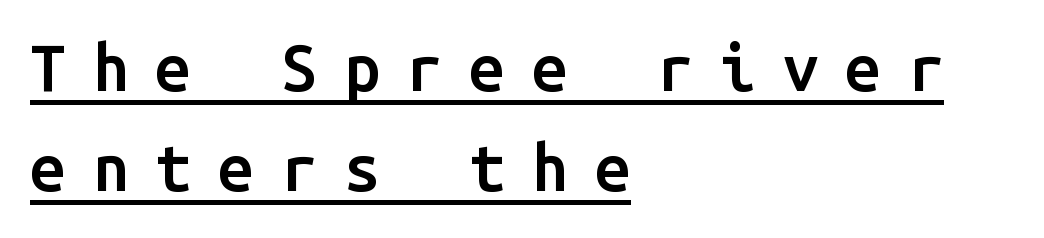
Q: Is the text bold? A: Semi-bold.
Q: Is the text italic (slanted)? A: No, it is upright.
Q: Is the typeface a serif or a sans-serif typeface? A: Sans-serif.
Q: Is the text underlined? A: Yes.
Q: How is the paragraph aligned? A: Left-aligned.
Q: Is the spacing between letters normal or unusually wide? A: Unusually wide.
Q: Is the spacing between lines tight, normal or loose? A: Normal.
Q: Width (condensed, normal, or wide)? A: Normal.
Q: Stroke contrast? A: Low.
Q: x-height? A: Medium.
Q: Monospaced? A: Yes.
